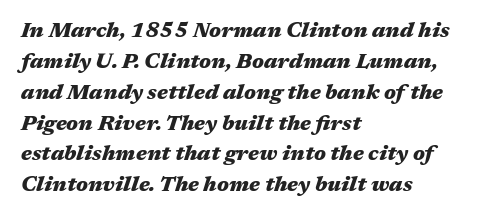
Clear beneath every line of the passage. The letters sit at their default tracking, neither squeezed nor spread. Visually the block forms a straight wall on the left and a jagged coastline on the right. The typesetting leans heavy: a genuine bold. Regular leading.
